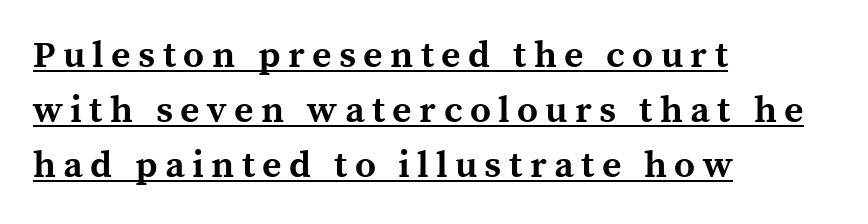
The image shows 37 px bold serif type, upright; set left-aligned, normal line spacing (1.49x), unusually wide letter spacing (+0.2 em), underlined; a medium x-height.
